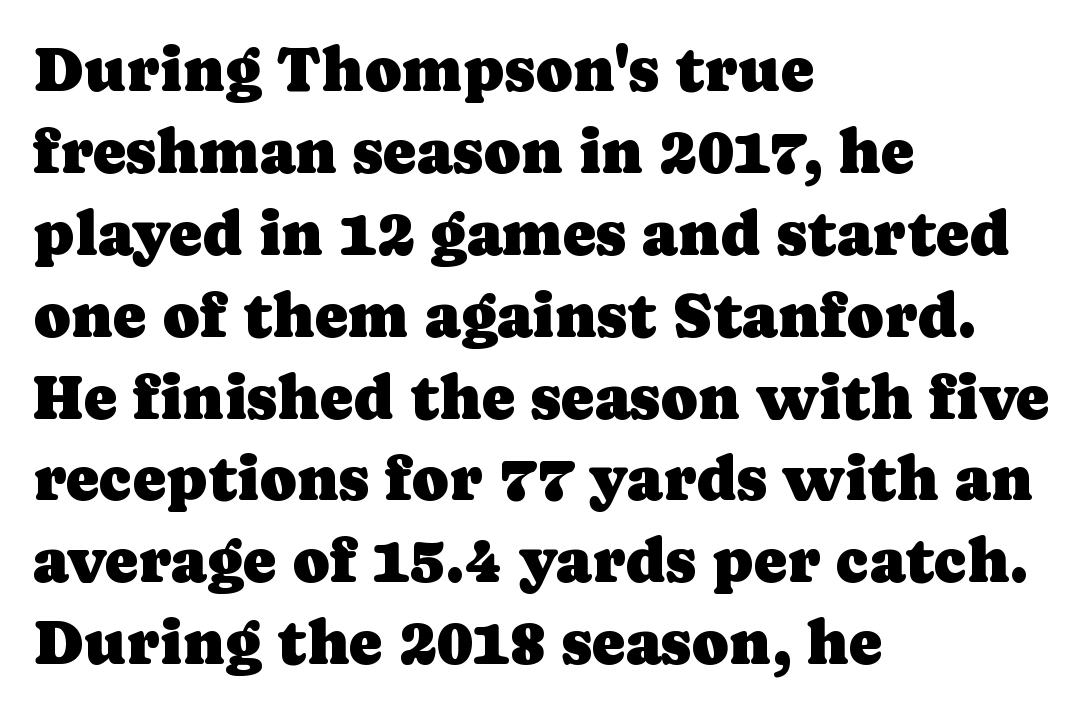
The image shows 63 px serif type, upright; set left-aligned, normal line spacing (1.3x), normal letter spacing, not underlined; low stroke contrast and a medium x-height.
